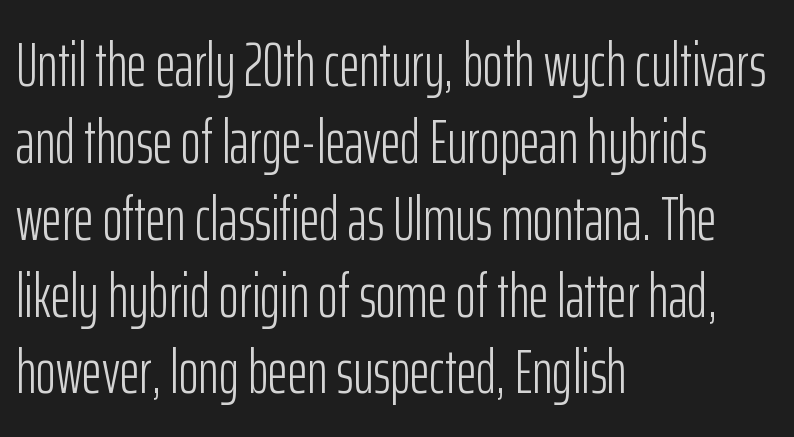
{"serif": "no", "italic": "no", "bold": "no", "weight": "light", "width": "condensed", "stroke_contrast": "low", "x_height": "medium", "monospaced": "no", "underline": "no", "align": "left", "line_spacing": "normal", "line_spacing_ratio": 1.26, "letter_spacing": "normal", "letter_spacing_em": 0.0, "glyph_px": 61}
